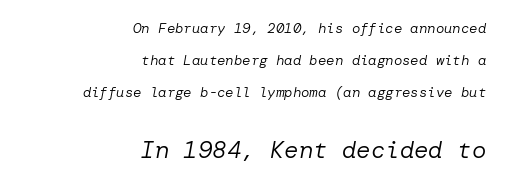
Is the type slanted? Yes — the strokes lean at a clear angle. If you measured baseline to baseline, you'd find a long distance. The line texture is even and compact thanks to regular tracking. Letters rest on an invisible, unmarked baseline.
